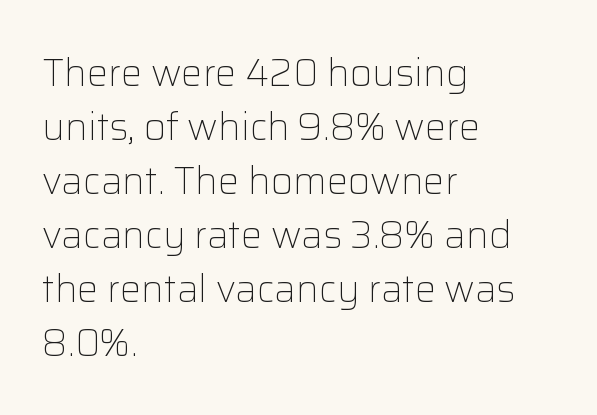
The image shows 38 px light sans-serif type, upright; set left-aligned, normal line spacing (1.42x), normal letter spacing, not underlined; low stroke contrast and a medium x-height.
